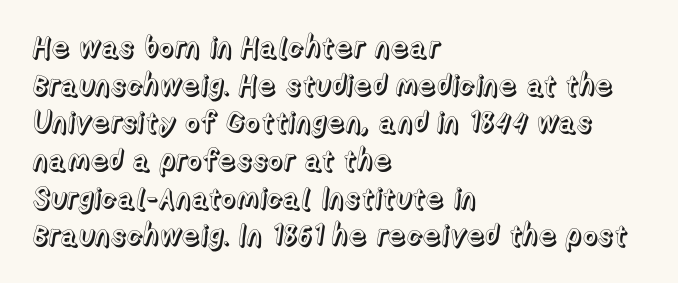
The image shows 29 px text type; set left-aligned, normal line spacing (1.3x), normal letter spacing, not underlined; a medium x-height.
